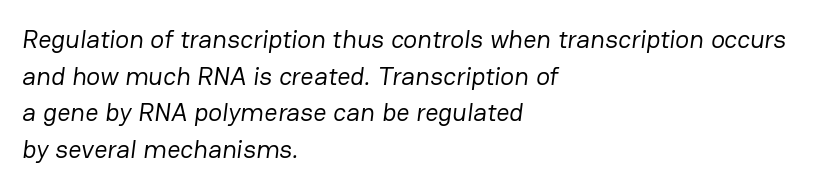
The image shows 26 px text type; set left-aligned, normal line spacing (1.41x), normal letter spacing, not underlined.
